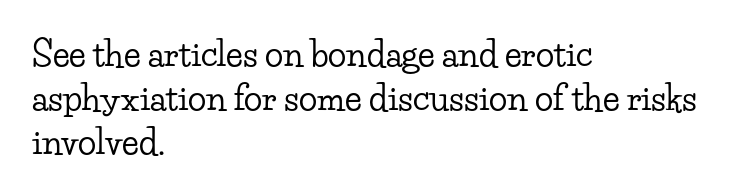
{"serif": "yes", "italic": "no", "width": "wide", "stroke_contrast": "low", "x_height": "small", "monospaced": "no", "underline": "no", "align": "left", "line_spacing": "normal", "line_spacing_ratio": 1.29, "letter_spacing": "normal", "letter_spacing_em": 0.0, "glyph_px": 34}
